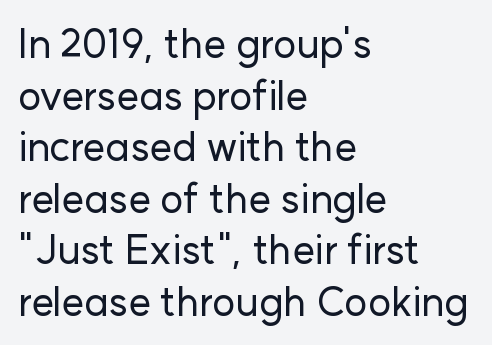
Q: Is the text italic (slanted)? A: No, it is upright.
Q: Is the typeface a serif or a sans-serif typeface? A: Sans-serif.
Q: Is the text underlined? A: No.
Q: How is the paragraph aligned? A: Left-aligned.
Q: Is the spacing between letters normal or unusually wide? A: Normal.
Q: Is the spacing between lines tight, normal or loose? A: Normal.
Q: Width (condensed, normal, or wide)? A: Normal.
Q: Stroke contrast? A: Low.
Q: x-height? A: Medium.
Q: Monospaced? A: No.
